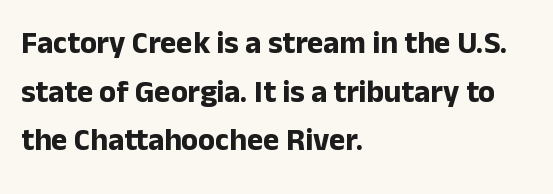
Q: Is the text bold? A: Yes.
Q: Is the text italic (slanted)? A: No, it is upright.
Q: Is the typeface a serif or a sans-serif typeface? A: Sans-serif.
Q: Is the text underlined? A: No.
Q: How is the paragraph aligned? A: Left-aligned.
Q: Is the spacing between letters normal or unusually wide? A: Normal.
Q: Is the spacing between lines tight, normal or loose? A: Normal.
Q: Width (condensed, normal, or wide)? A: Normal.
Q: Stroke contrast? A: Low.
Q: x-height? A: Medium.
Q: Monospaced? A: No.
